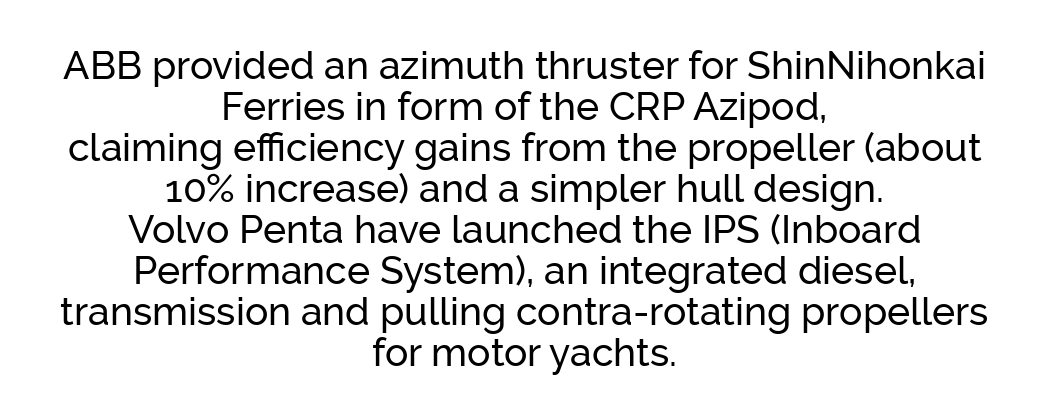
Students, observe: this is what under-led, compact text looks like. Each letter's strokes conclude bluntly, with no projecting serifs. The lettering stays uniformly vertical, giving the passage a roman look. The strip under each line holds only bare page. Here the glyphs are tracked normally, forming tight word shapes. In CSS terms this would be text-align: center.
